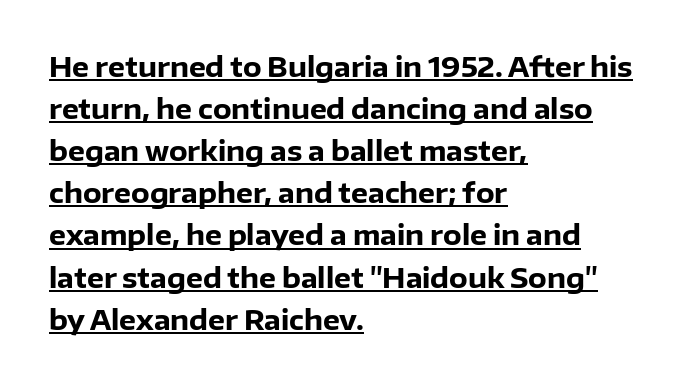
The image shows 27 px bold type, upright; set left-aligned, normal line spacing (1.56x), normal letter spacing, underlined.
